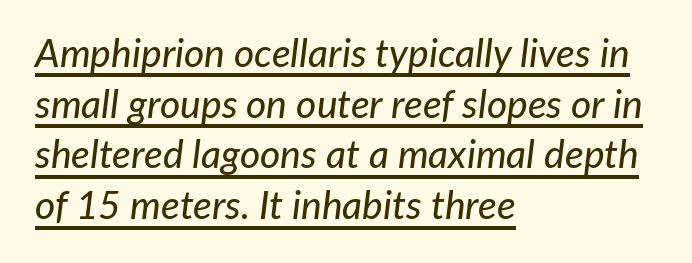
The image shows 39 px text type, italic (leaning right); set left-aligned, normal line spacing (1.3x), normal letter spacing, underlined; low stroke contrast and a medium x-height.
